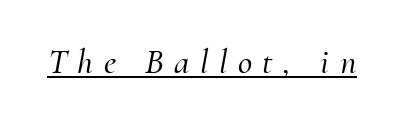
Here the designer chose a conventional face with non-uniform glyph widths. Posture: slanted. A typesetter would label this face a serif. The typesetter has applied underlining to the passage shown.
